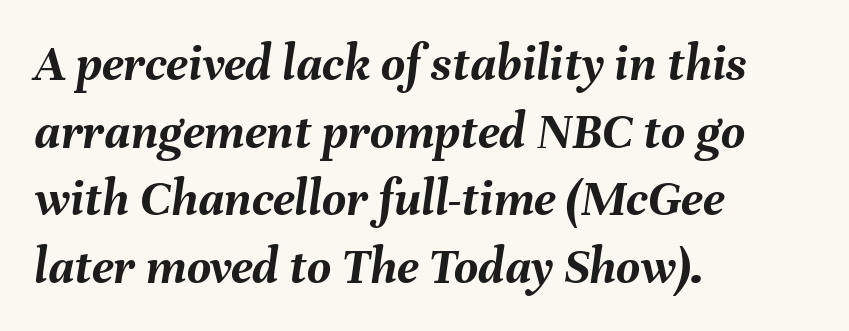
The image shows 52 px semibold type, italic (leaning right); set left-aligned, normal line spacing (1.3x), normal letter spacing, not underlined; medium stroke contrast and a medium x-height.
